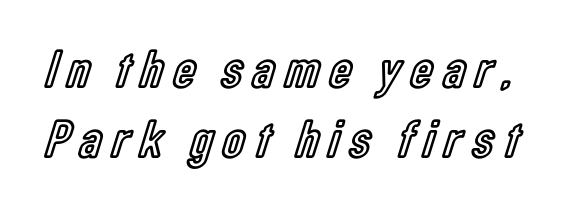
No word sits above an underline. You could not count columns in this text — the font is proportionally spaced. The leading is moderate, giving the passage an even texture.
